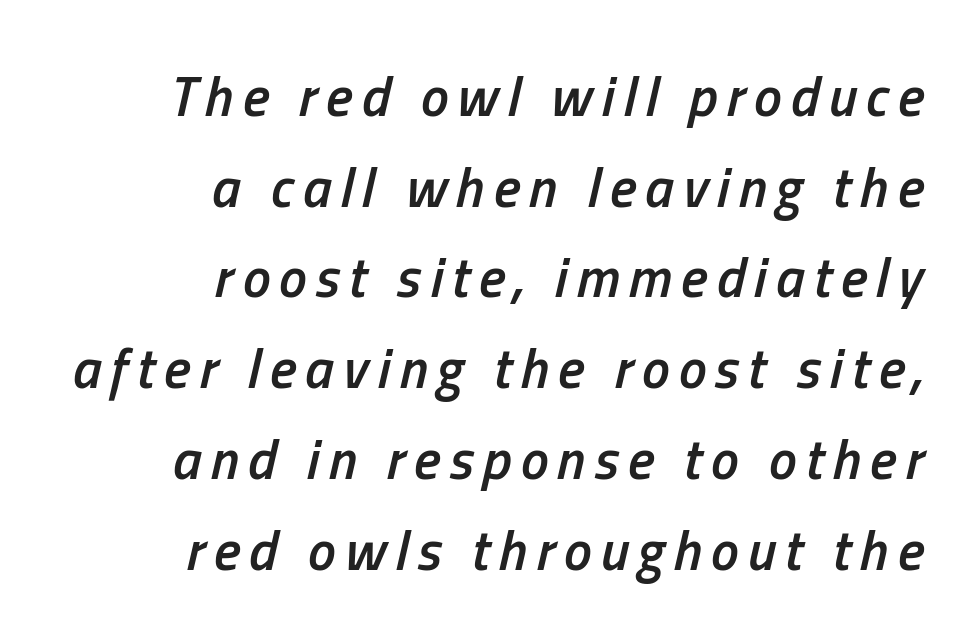
The whole block is typeset with a tilt. Bold? Not quite — semibold, heavier than regular but stopping short. Is this a fixed-width face? No — the glyphs have proportional, varying widths. A typesetter would call this leading conventional body-copy spacing. Clear beneath every line of the passage. Each line ends at the same right margin while the left side varies.
